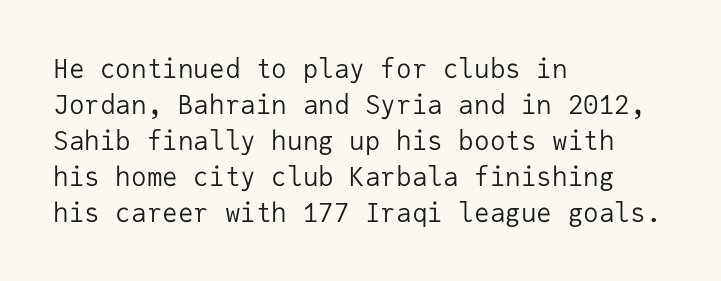
{"italic": "no", "bold": "no", "underline": "no", "align": "left", "line_spacing": "normal", "line_spacing_ratio": 1.38, "letter_spacing": "normal", "letter_spacing_em": 0.0, "glyph_px": 26}
